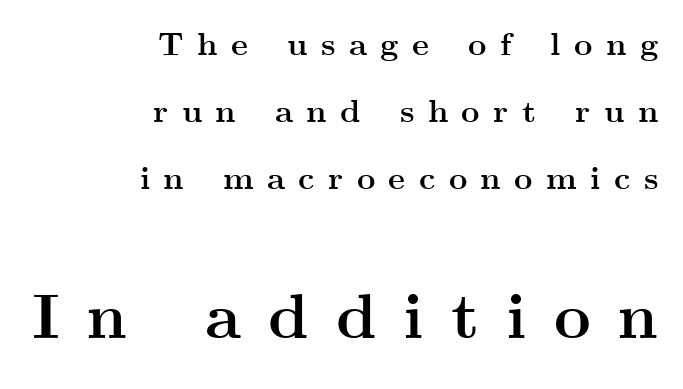
Q: Is the text bold? A: Yes.
Q: Is the text italic (slanted)? A: No, it is upright.
Q: Is the typeface a serif or a sans-serif typeface? A: Serif.
Q: Is the text underlined? A: No.
Q: How is the paragraph aligned? A: Right-aligned.
Q: Is the spacing between letters normal or unusually wide? A: Unusually wide.
Q: Is the spacing between lines tight, normal or loose? A: Loose.
Q: Which block of text is set in a larger size, the first (top) or the second (bottom)? A: The second (bottom) one.
Q: Width (condensed, normal, or wide)? A: Wide.
Q: Stroke contrast? A: Medium.
Q: x-height? A: Small.
Q: Monospaced? A: No.
